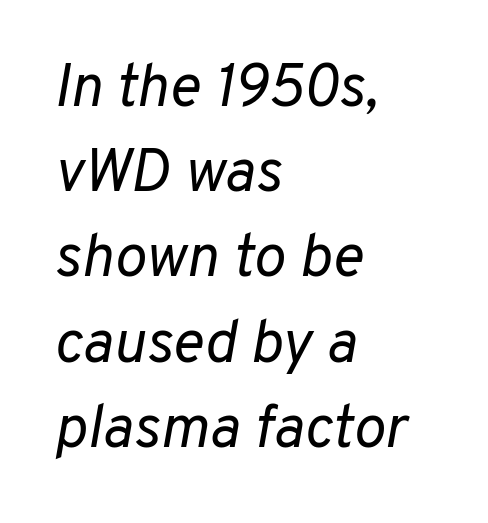
{"italic": "yes", "lean": "right", "slant_degrees": 10, "bold": "no", "weight": "regular", "width": "normal", "stroke_contrast": "low", "x_height": "medium", "monospaced": "no", "underline": "no", "align": "left", "line_spacing": "normal", "line_spacing_ratio": 1.42, "letter_spacing": "normal", "letter_spacing_em": 0.0, "glyph_px": 60}
